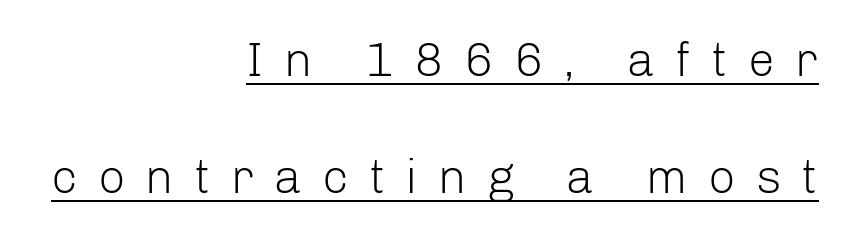
Serif or sans? Sans — the stroke terminals are bare. Do the characters align in a grid? No, the font is proportional. The letterforms stand isolated, each surrounded by extra space. If you drew a ruler down the right edge, every line would touch it. Check the space under the baseline: a stroke is drawn there.
